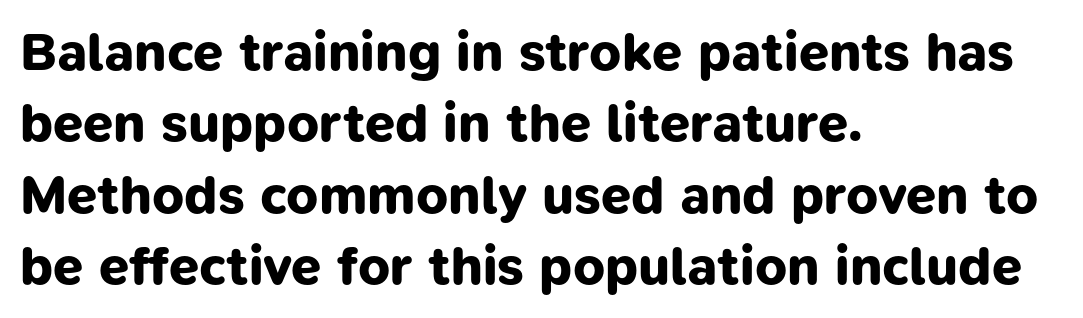
The image shows 54 px bold sans-serif type; set left-aligned, normal line spacing (1.32x), normal letter spacing, not underlined; low stroke contrast and a medium x-height.
